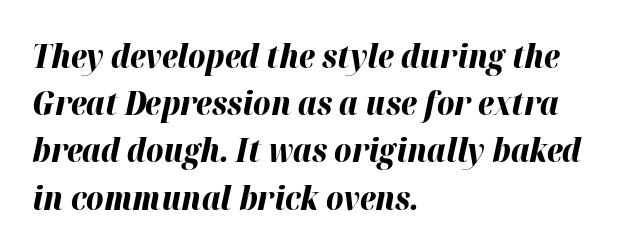
The image shows 33 px bold type, italic (leaning right); set left-aligned, normal line spacing (1.43x), normal letter spacing, not underlined; high stroke contrast and a medium x-height.
